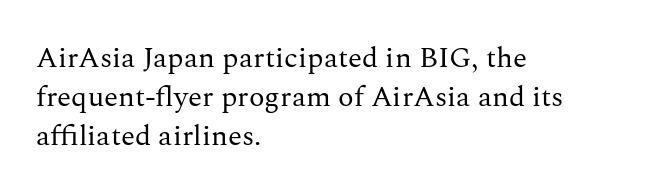
The image shows 29 px regular-weight serif type, upright; set left-aligned, normal line spacing (1.34x), normal letter spacing, not underlined; medium stroke contrast and a medium x-height.
